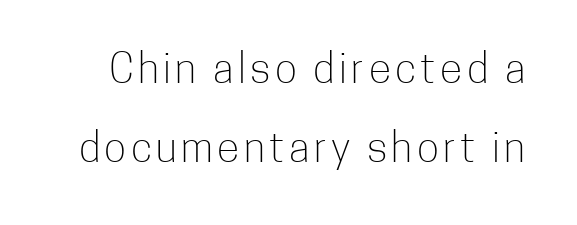
The image shows 41 px light, condensed sans-serif type, upright; set loose line spacing (1.92x), not underlined; low stroke contrast and a medium x-height.
